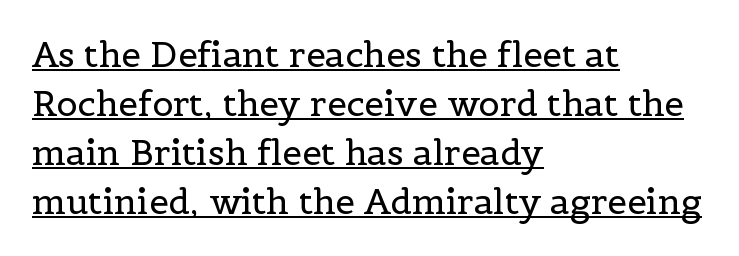
Is the block centered? No — it sits flush against the left margin. A typesetter would call this proportional, since set widths differ per character. Students, observe the line beneath the letters — that is underlining. The specimen reads as upright at a glance. Summary of weight: not heavy and not bold.
